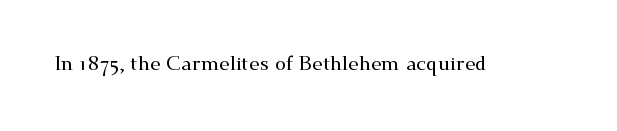
{"italic": "no", "underline": "no", "letter_spacing": "normal", "letter_spacing_em": 0.0, "glyph_px": 20}
